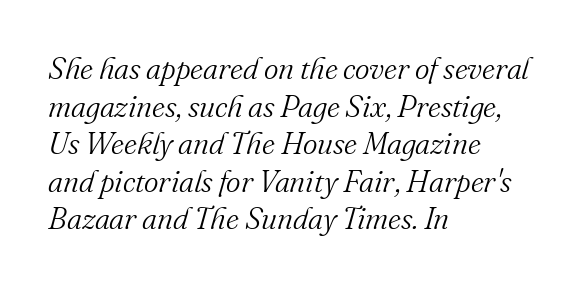
{"serif": "yes", "italic": "yes", "lean": "right", "slant_degrees": 16, "bold": "no", "weight": "light", "width": "normal", "stroke_contrast": "medium", "x_height": "small", "monospaced": "no", "underline": "no", "align": "left", "line_spacing_ratio": 1.21, "letter_spacing": "normal", "letter_spacing_em": 0.0, "glyph_px": 31}
